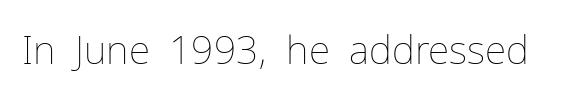
{"italic": "no", "bold": "no", "weight": "thin", "width": "normal", "stroke_contrast": "low", "x_height": "medium", "monospaced": "no", "underline": "no", "letter_spacing": "normal", "letter_spacing_em": 0.0, "glyph_px": 39}
